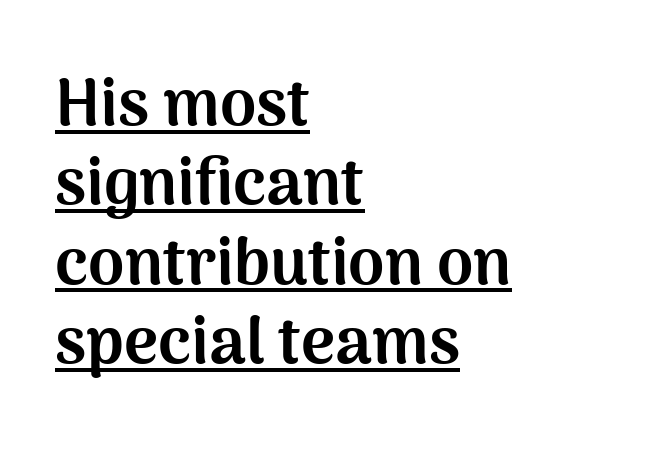
The image shows 65 px bold sans-serif type, upright; set left-aligned, line spacing 1.22x, normal letter spacing, underlined; medium stroke contrast and a medium x-height.
